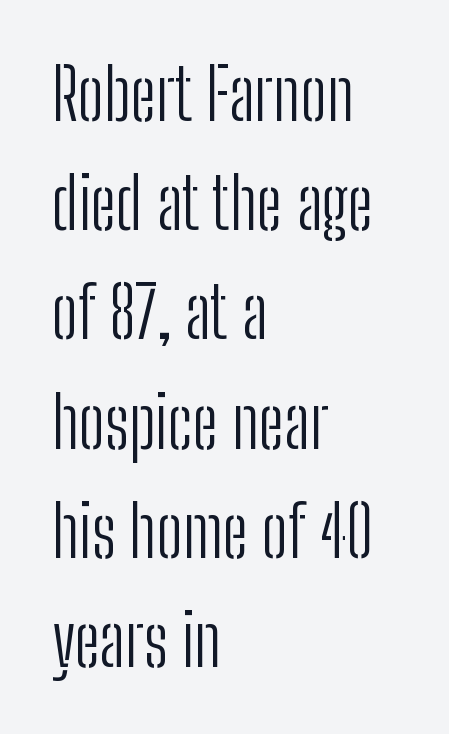
The image shows 70 px light, condensed sans-serif type, upright; set left-aligned, normal line spacing (1.56x), normal letter spacing, not underlined; low stroke contrast and a medium x-height.
